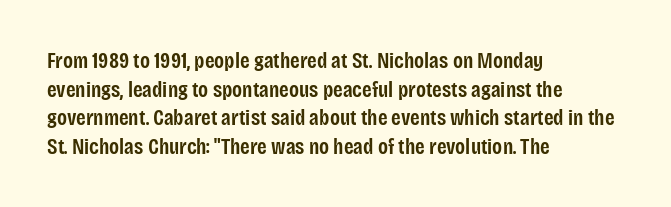
{"italic": "no", "bold": "semi", "underline": "no", "align": "left", "line_spacing": "normal", "line_spacing_ratio": 1.3, "letter_spacing": "normal", "letter_spacing_em": 0.0, "glyph_px": 22}
